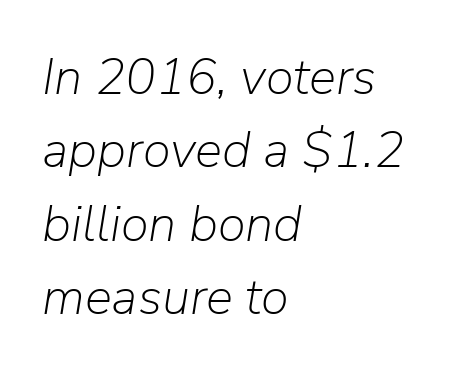
The image shows 51 px light type, italic (leaning right); set left-aligned, normal line spacing (1.44x), normal letter spacing, not underlined; low stroke contrast and a medium x-height.
